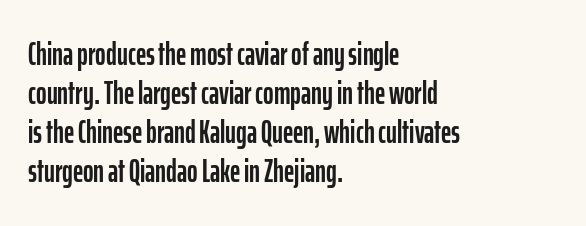
You could not count columns in this text — the font is proportionally spaced. Nobody drew a line under any word here. Teacher's note: observe the even left margin — that is flush-left alignment. No italicization has been applied; the sample stays upright.
